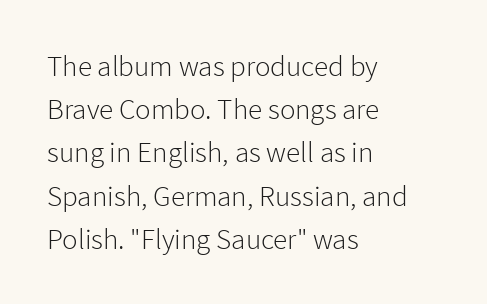
Q: Is the text bold? A: No.
Q: Is the text italic (slanted)? A: No, it is upright.
Q: Is the typeface a serif or a sans-serif typeface? A: Sans-serif.
Q: Is the text underlined? A: No.
Q: How is the paragraph aligned? A: Left-aligned.
Q: Is the spacing between letters normal or unusually wide? A: Normal.
Q: Is the spacing between lines tight, normal or loose? A: Normal.
Q: Width (condensed, normal, or wide)? A: Normal.
Q: Stroke contrast? A: Low.
Q: x-height? A: Medium.
Q: Monospaced? A: No.
